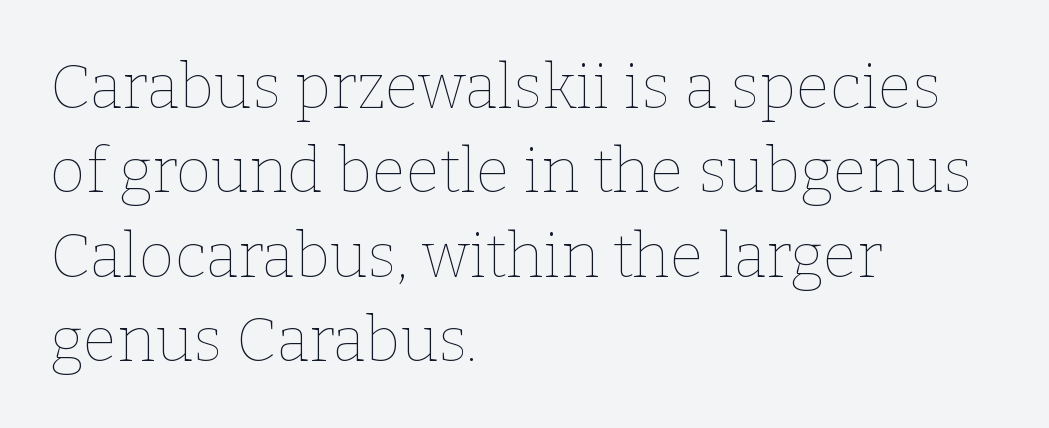
The image shows 62 px thin type, upright; set left-aligned, normal line spacing (1.36x), normal letter spacing, not underlined; low stroke contrast and a medium x-height.
